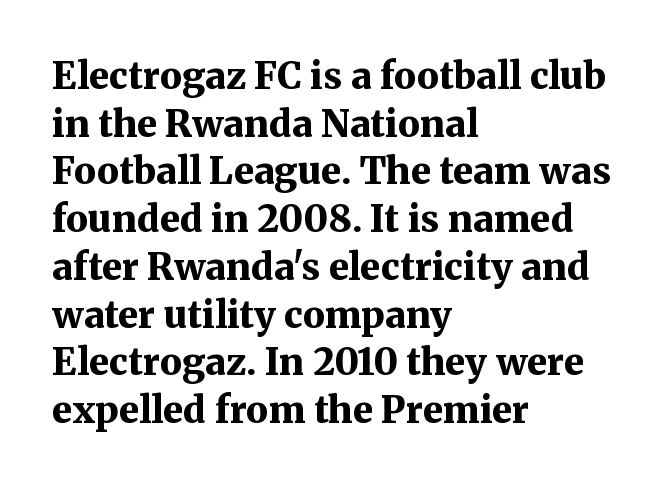
Q: Is the text bold? A: Yes.
Q: Is the text italic (slanted)? A: No, it is upright.
Q: Is the typeface a serif or a sans-serif typeface? A: Serif.
Q: Is the text underlined? A: No.
Q: How is the paragraph aligned? A: Left-aligned.
Q: Is the spacing between letters normal or unusually wide? A: Normal.
Q: Is the spacing between lines tight, normal or loose? A: Normal.
Q: Width (condensed, normal, or wide)? A: Normal.
Q: Stroke contrast? A: Medium.
Q: x-height? A: Medium.
Q: Monospaced? A: No.
